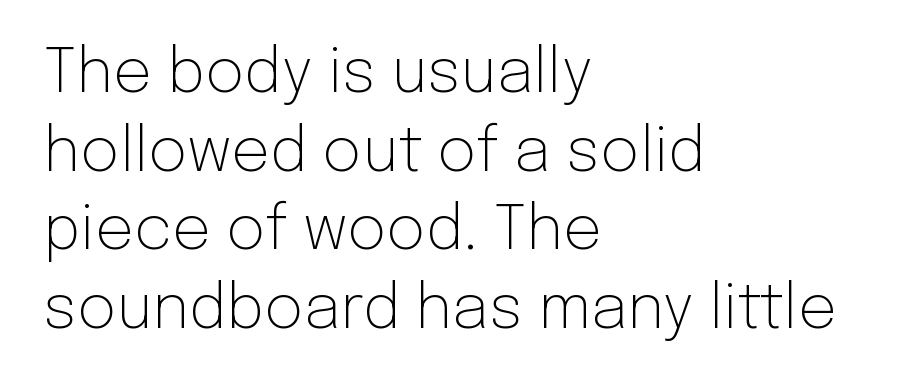
{"serif": "no", "italic": "no", "bold": "no", "weight": "light", "width": "normal", "stroke_contrast": "low", "x_height": "medium", "monospaced": "no", "underline": "no", "align": "left", "line_spacing": "normal", "line_spacing_ratio": 1.29, "letter_spacing": "normal", "letter_spacing_em": 0.0, "glyph_px": 61}
